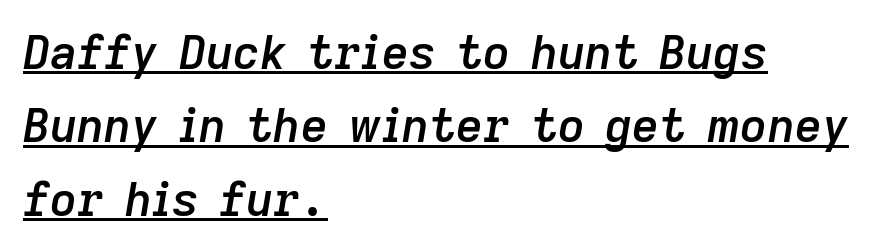
The image shows 47 px semibold type, italic (leaning right); set left-aligned, normal line spacing (1.56x), normal letter spacing, underlined; low stroke contrast and a medium x-height.
